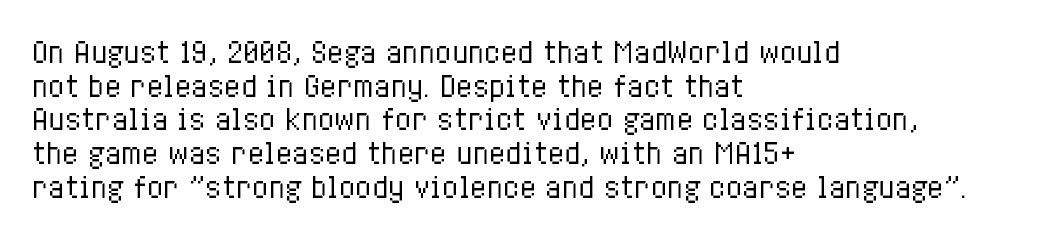
The image shows 27 px text type, upright; set left-aligned, normal line spacing (1.25x), normal letter spacing, not underlined.
